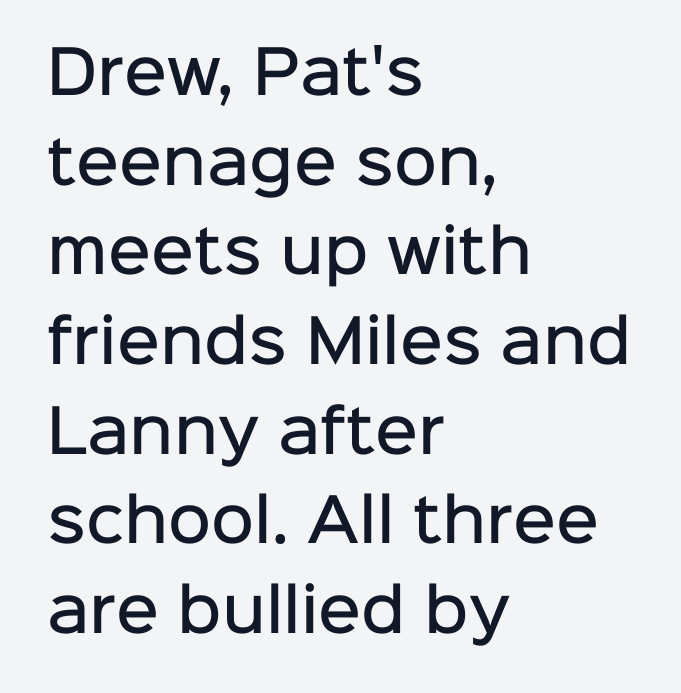
{"serif": "no", "italic": "no", "bold": "semi", "weight": "semibold", "width": "normal", "stroke_contrast": "low", "x_height": "medium", "monospaced": "no", "underline": "no", "align": "left", "line_spacing": "normal", "line_spacing_ratio": 1.52, "letter_spacing": "normal", "letter_spacing_em": 0.0, "glyph_px": 59}
